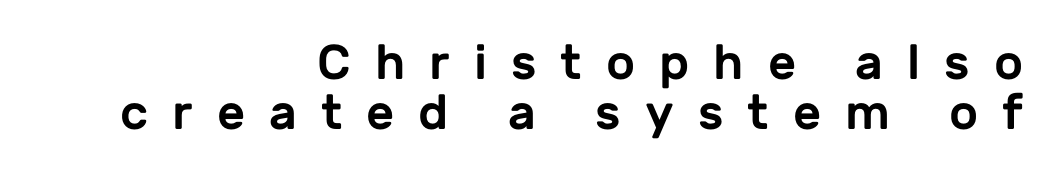
Q: Is the text italic (slanted)? A: No, it is upright.
Q: Is the typeface a serif or a sans-serif typeface? A: Sans-serif.
Q: Is the text underlined? A: No.
Q: How is the paragraph aligned? A: Right-aligned.
Q: Is the spacing between letters normal or unusually wide? A: Unusually wide.
Q: Is the spacing between lines tight, normal or loose? A: Tight.
Q: Width (condensed, normal, or wide)? A: Normal.
Q: Stroke contrast? A: Low.
Q: x-height? A: Medium.
Q: Monospaced? A: No.
